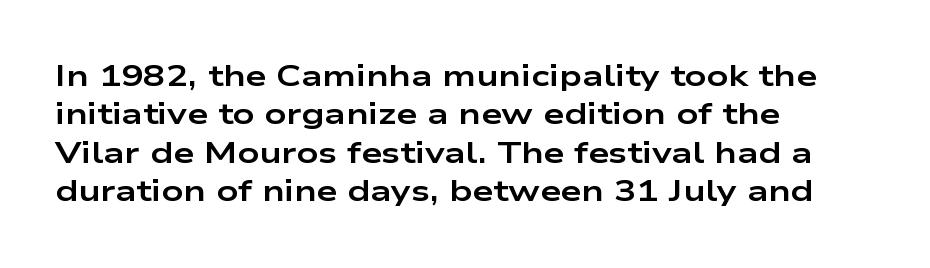
The face used here is rendered with its standard letterfit. The specimen omits any rule beneath the text block's lines. Horizontal bands of white between lines are of average thickness. A dark, heavy texture on the line: the type is bold. The typeface chosen for these lines omits serifs.
